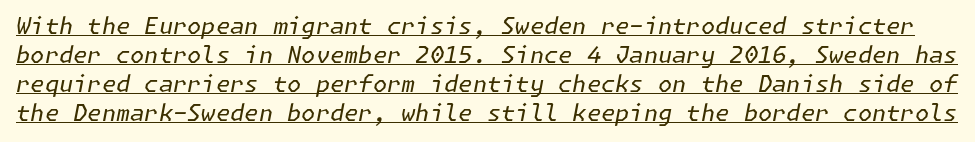
{"italic": "yes", "lean": "right", "slant_degrees": 11, "bold": "no", "underline": "yes", "line_spacing": "normal", "line_spacing_ratio": 1.26, "letter_spacing": "normal", "letter_spacing_em": 0.0, "glyph_px": 23}
